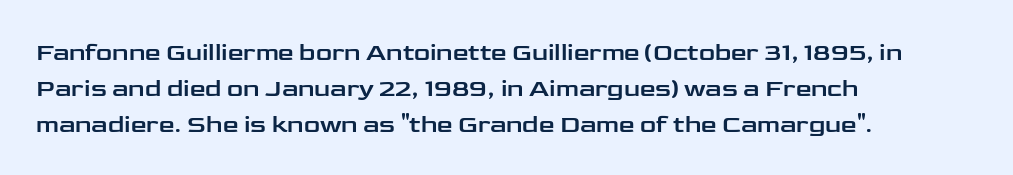
Vertically, the passage feels balanced, rows spaced as you'd expect. Every character sits straight up, as roman type does. A typesetter would call this zero additional tracking. Each line starts at the same left margin while the right side varies. Descenders are the only things crossing below the line.
